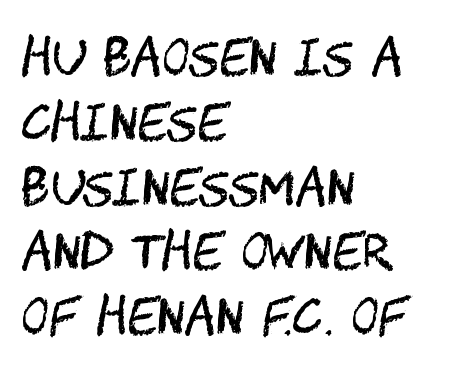
Line starts are locked; line ends wander. Check the space under the baseline: it is left empty. The letters stand upright; this is a roman face. Compared with a typical body face, this is equally light or lighter still. Is this a sans? Yes — the strokes have no serifs. Default kerning and tracking; the words read as compact shapes.
